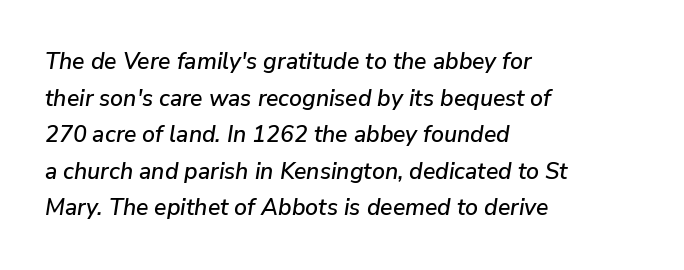
The image shows 23 px text type, italic (leaning right); set left-aligned, normal line spacing (1.59x), normal letter spacing, not underlined.
